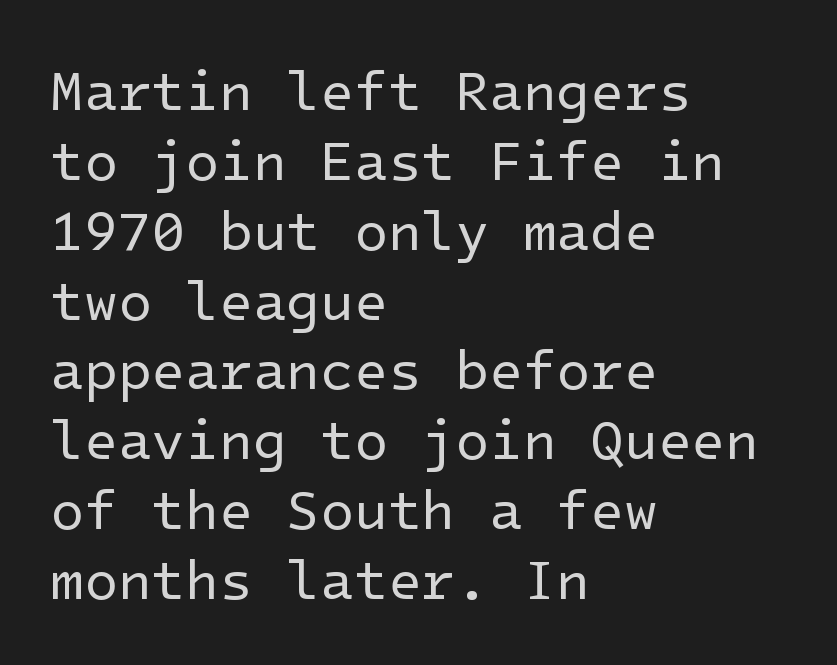
The image shows 55 px regular-weight sans-serif type, upright; set left-aligned, normal line spacing (1.27x), normal letter spacing, not underlined; low stroke contrast and a medium x-height.
